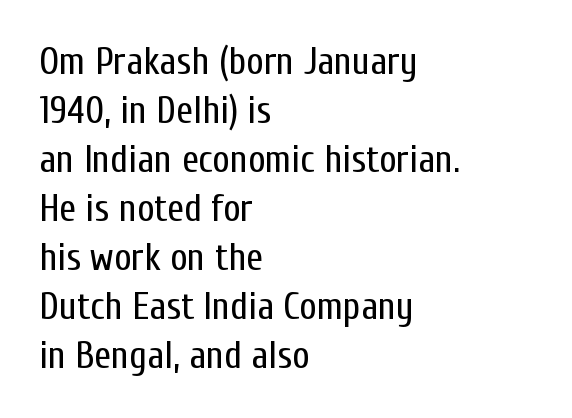
This is not heavy type; no bold has been used. Compared with typical paragraphs, the rows here are spaced about the same. Clear beneath every line of the passage. The tracking reads as untouched default to a designer's eye.
